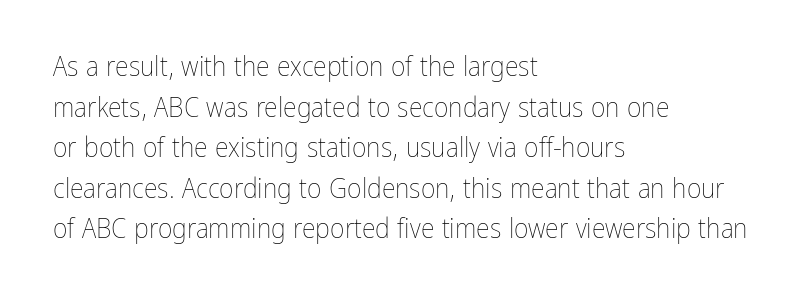
{"italic": "no", "bold": "no", "weight": "thin", "width": "condensed", "stroke_contrast": "low", "x_height": "medium", "monospaced": "no", "underline": "no", "align": "left", "line_spacing": "normal", "line_spacing_ratio": 1.45, "letter_spacing": "normal", "letter_spacing_em": 0.0, "glyph_px": 28}
